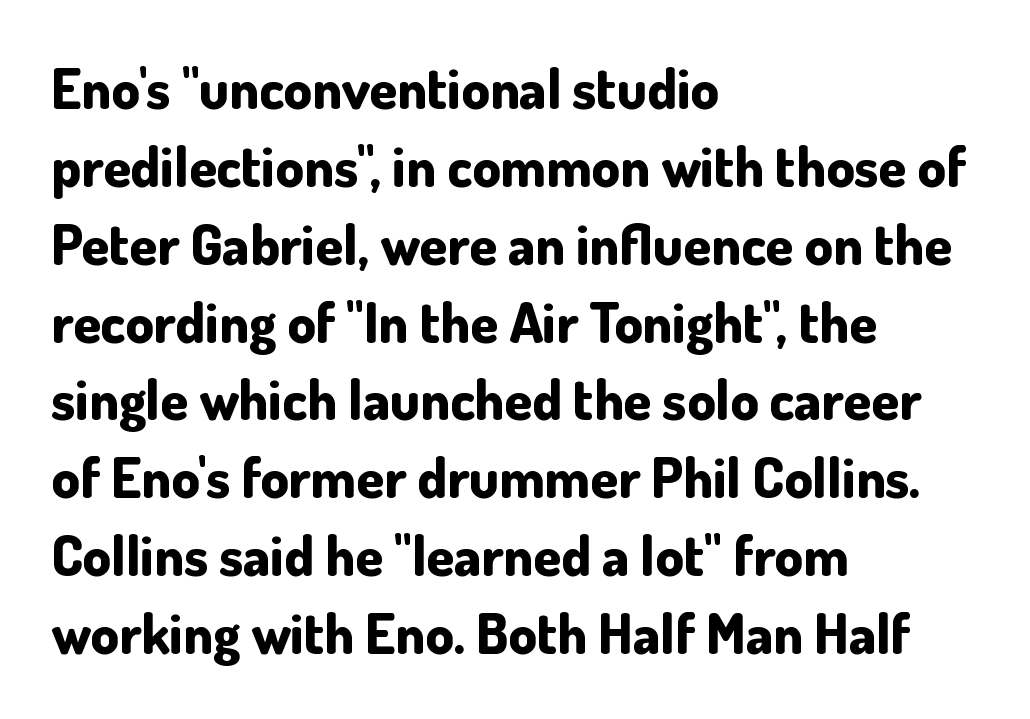
The image shows 56 px bold sans-serif type, upright; set left-aligned, normal line spacing (1.39x), normal letter spacing, not underlined; low stroke contrast and a small x-height.
